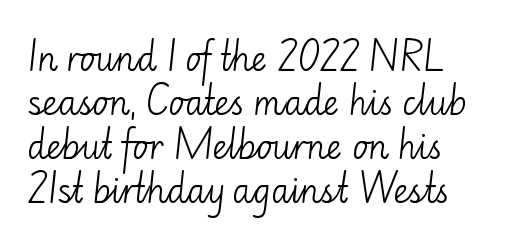
{"serif": "no", "bold": "no", "weight": "light", "width": "normal", "stroke_contrast": "low", "x_height": "small", "monospaced": "no", "underline": "no", "align": "left", "line_spacing": "normal", "line_spacing_ratio": 1.33, "letter_spacing": "normal", "letter_spacing_em": 0.0, "glyph_px": 33}
